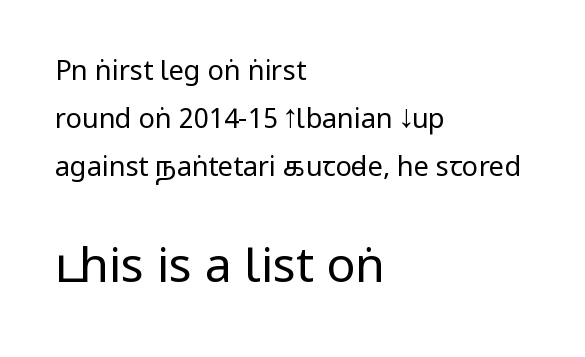
Note the varied advance widths — an 'i' is clearly narrower than an 'm'. The letters sit at their default tracking, neither squeezed nor spread. The block sitting lower on the canvas is the one with enlarged characters. Weight: not bold — regular or lighter.
